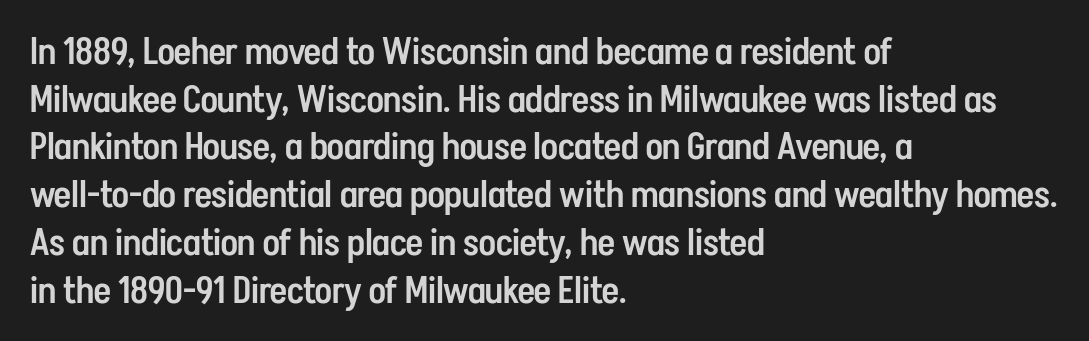
The image shows 37 px semibold, condensed sans-serif type, upright; set left-aligned, normal line spacing (1.29x), normal letter spacing, not underlined; low stroke contrast and a medium x-height.
